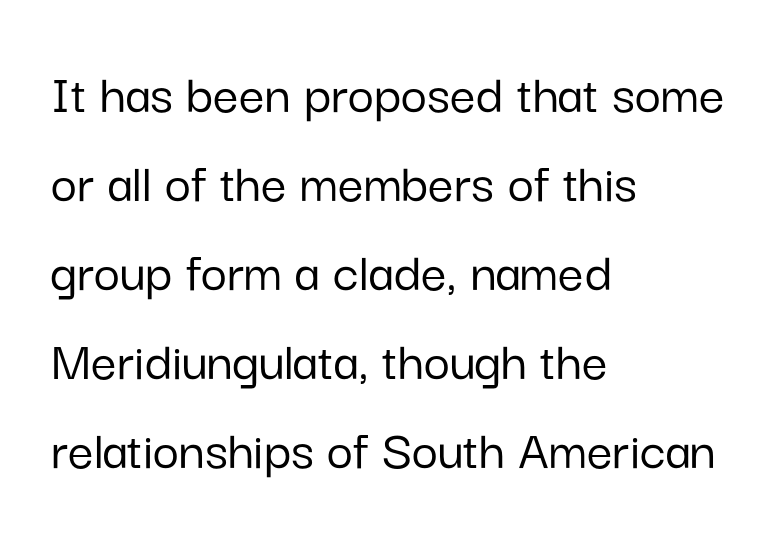
The image shows 57 px sans-serif type, upright; set left-aligned, normal line spacing (1.56x), normal letter spacing, not underlined; low stroke contrast and a medium x-height.
